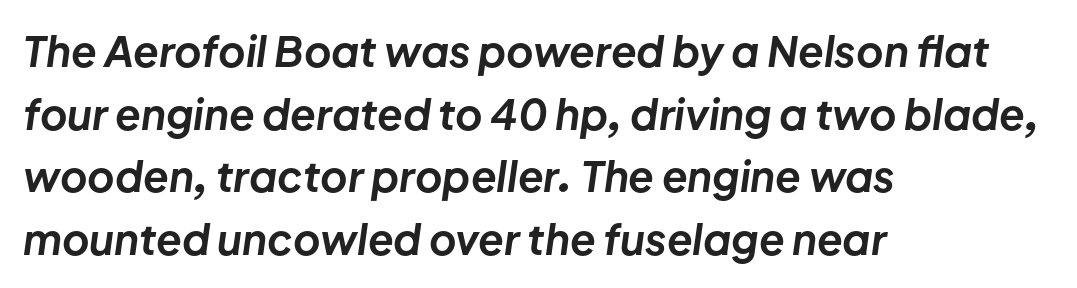
The image shows 42 px bold type, italic (leaning right); set left-aligned, normal line spacing (1.49x), normal letter spacing, not underlined; low stroke contrast and a medium x-height.
